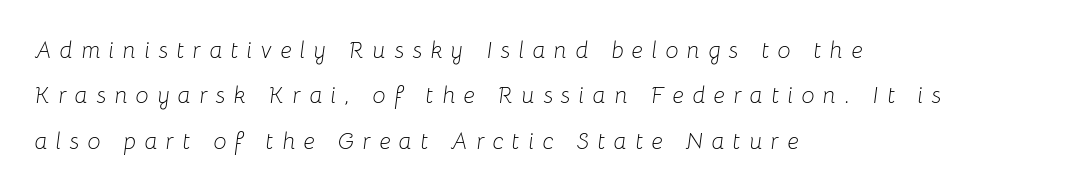
{"italic": "yes", "lean": "right", "slant_degrees": 8, "bold": "no", "underline": "no", "align": "left", "line_spacing": "loose", "line_spacing_ratio": 1.97, "letter_spacing": "wide", "letter_spacing_em": 0.37, "glyph_px": 23}
